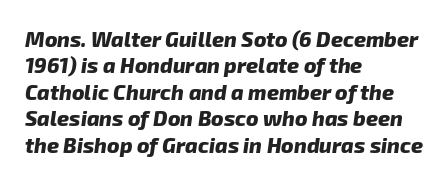
The paragraph shown leans on its left margin. Nobody touched the tracking dial on this one. Whoever set this chose a conventional vertical rhythm. Descender tails drop into unmarked territory.
